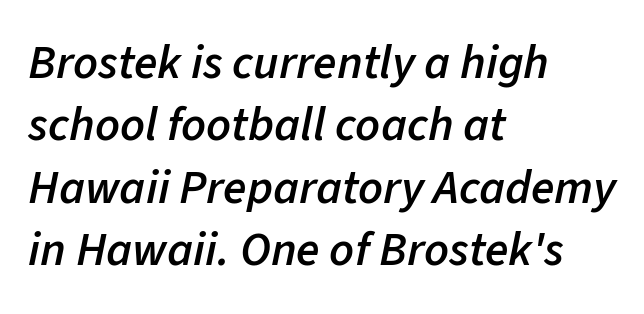
{"italic": "yes", "lean": "right", "slant_degrees": 11, "bold": "semi", "weight": "semibold", "width": "normal", "stroke_contrast": "low", "x_height": "medium", "monospaced": "no", "underline": "no", "align": "left", "line_spacing": "normal", "line_spacing_ratio": 1.3, "letter_spacing": "normal", "letter_spacing_em": 0.0, "glyph_px": 48}
